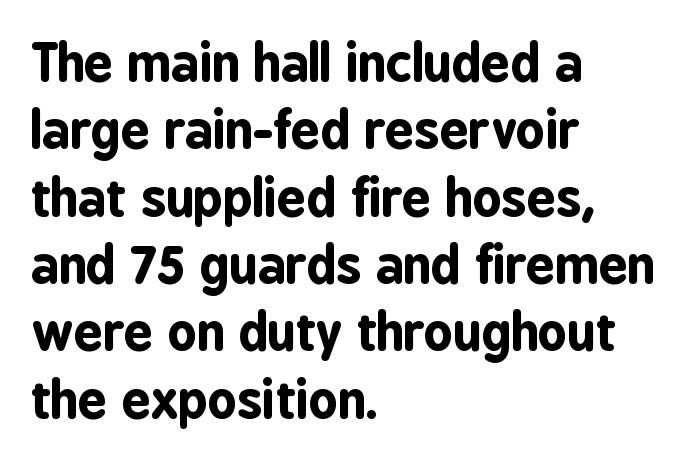
Is this a fixed-width face? No — the glyphs have proportional, varying widths. Check under the words: just untouched page. You can tell from the bare stems that sans-serif type was used. Upright lettering throughout. This sample keeps an unexceptional amount of space between lines. Where is the straight margin? On the left.
